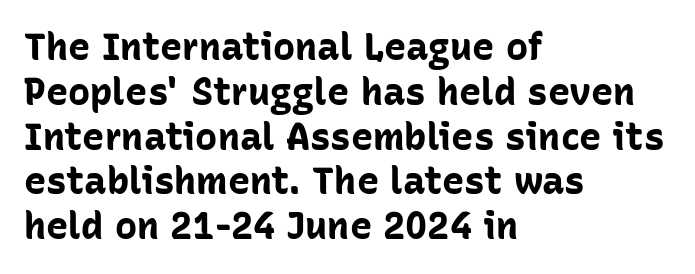
Note the varied advance widths — an 'i' is clearly narrower than an 'm'. Tall strokes in this sample are plumb rather than angled. The face used here is rendered with its standard letterfit. Which margin do the lines hug? The left one — the right edge is uneven. Each letter's strokes conclude bluntly, with no projecting serifs. Descender tails drop into unmarked territory.
